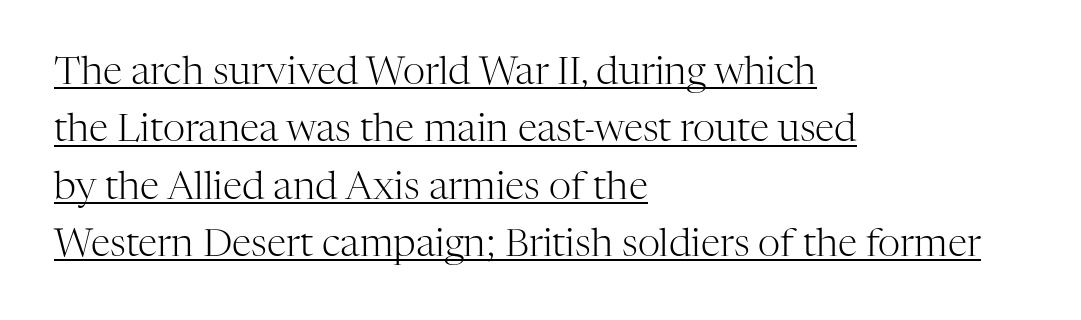
The image shows 39 px light serif type, upright; set left-aligned, normal line spacing (1.47x), normal letter spacing, underlined; high stroke contrast and a medium x-height.
